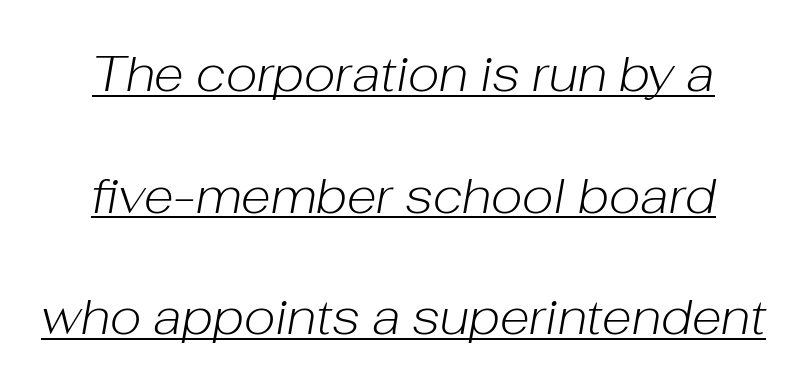
Q: Is the text bold? A: No.
Q: Is the text italic (slanted)? A: Yes, it leans right by about 10 degrees.
Q: Is the text underlined? A: Yes.
Q: Is the spacing between letters normal or unusually wide? A: Normal.
Q: Is the spacing between lines tight, normal or loose? A: Loose.
Q: Width (condensed, normal, or wide)? A: Normal.
Q: Stroke contrast? A: Low.
Q: x-height? A: Medium.
Q: Monospaced? A: No.
